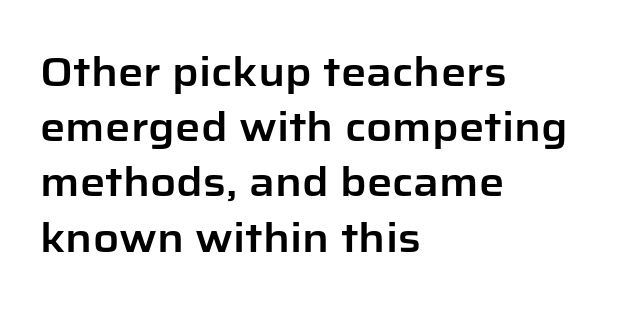
{"serif": "no", "italic": "no", "width": "normal", "stroke_contrast": "low", "x_height": "medium", "monospaced": "no", "underline": "no", "align": "left", "line_spacing": "normal", "line_spacing_ratio": 1.38, "letter_spacing": "normal", "letter_spacing_em": 0.0, "glyph_px": 40}
